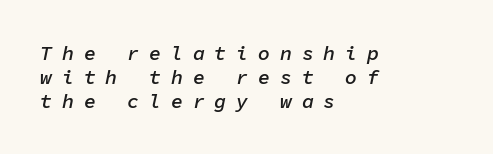
Descenders are the only things crossing below the line. The font is running at a semibold setting, under full bold. Line beginnings align vertically; line endings do not. The letters are slanted; this is an italic face. Tracking here is generous; glyphs stand well apart from one another.
